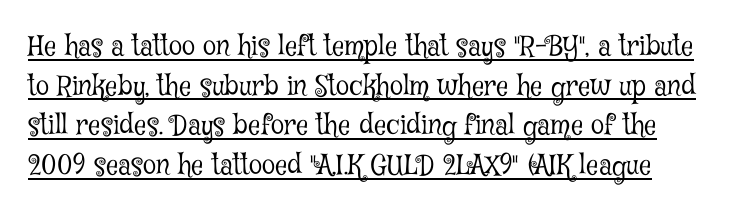
{"italic": "no", "bold": "no", "underline": "yes", "line_spacing": "normal", "line_spacing_ratio": 1.47, "letter_spacing": "normal", "letter_spacing_em": 0.0, "glyph_px": 27}
